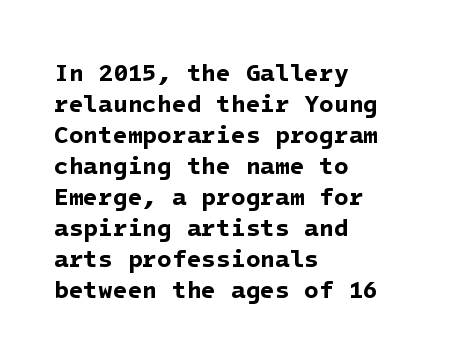
{"bold": "yes", "underline": "no", "align": "left", "line_spacing": "normal", "line_spacing_ratio": 1.29, "letter_spacing": "normal", "letter_spacing_em": 0.0, "glyph_px": 24}
